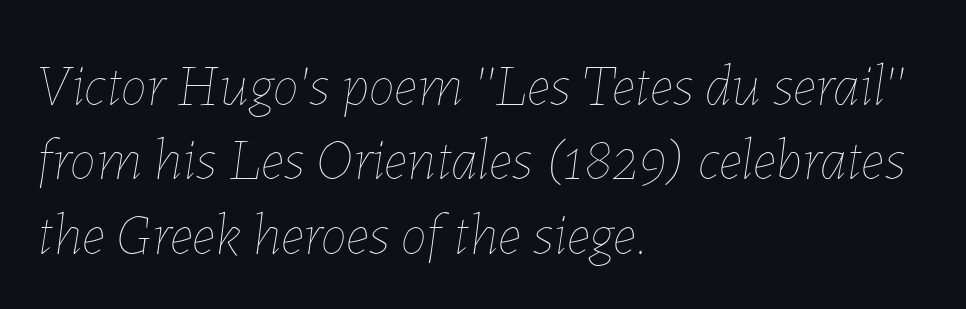
The image shows 59 px thin type, italic (leaning right); set left-aligned, normal line spacing (1.26x), normal letter spacing, not underlined; low stroke contrast and a medium x-height.
